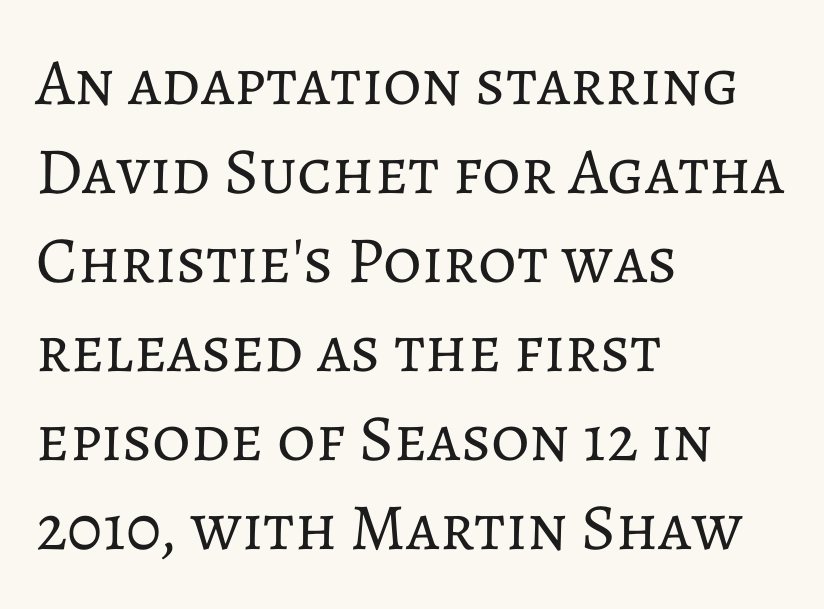
The passage shown is not bold in any degree. Underline: absent. Glyph-to-glyph distance matches everyday printed text. Every row of glyphs begins at an identical x-position on the left.
